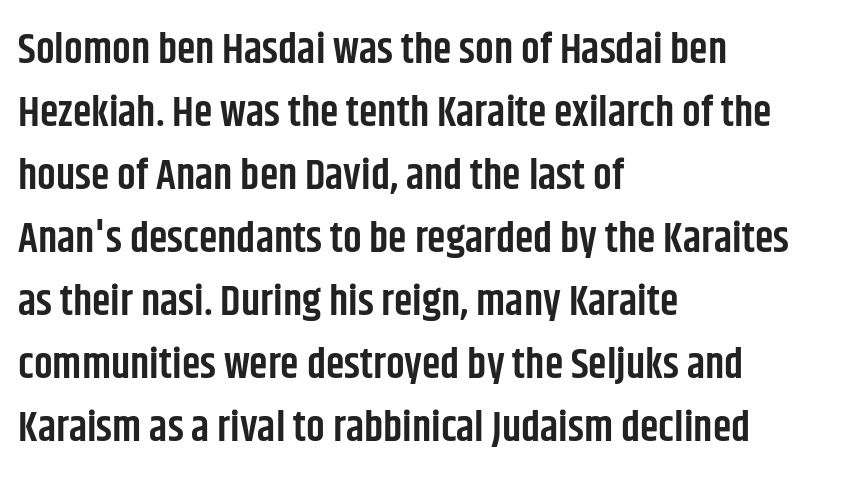
The image shows 42 px semibold, condensed sans-serif type, upright; set left-aligned, normal line spacing (1.5x), normal letter spacing, not underlined; low stroke contrast and a large x-height.
